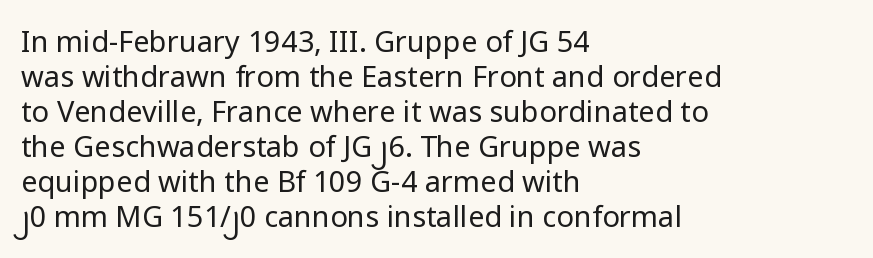
A bare baseline throughout the passage. The face used here is a sans, in the tradition of grotesques and geometrics. The letters advance in unequal steps, a hallmark of proportional type. Unlike italic type, these characters show no tilt at all. These lines stack with their left ends in a neat column.
